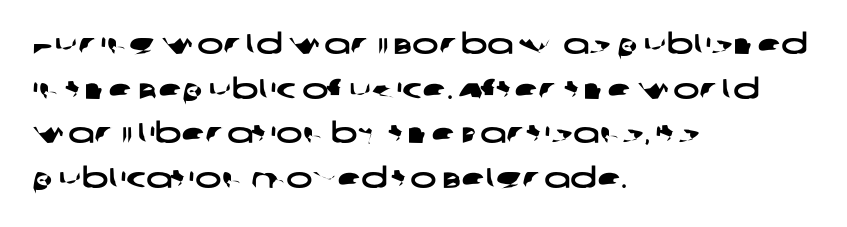
Q: Is the typeface a serif or a sans-serif typeface? A: Sans-serif.
Q: Is the text underlined? A: No.
Q: How is the paragraph aligned? A: Left-aligned.
Q: Is the spacing between letters normal or unusually wide? A: Normal.
Q: Is the spacing between lines tight, normal or loose? A: Normal.
Q: Width (condensed, normal, or wide)? A: Wide.
Q: Stroke contrast? A: Low.
Q: x-height? A: Large.
Q: Monospaced? A: No.
